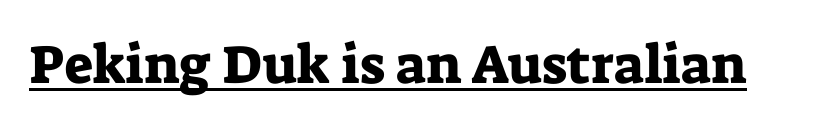
The image shows 54 px serif type, upright; set normal letter spacing, underlined; low stroke contrast and a medium x-height.
